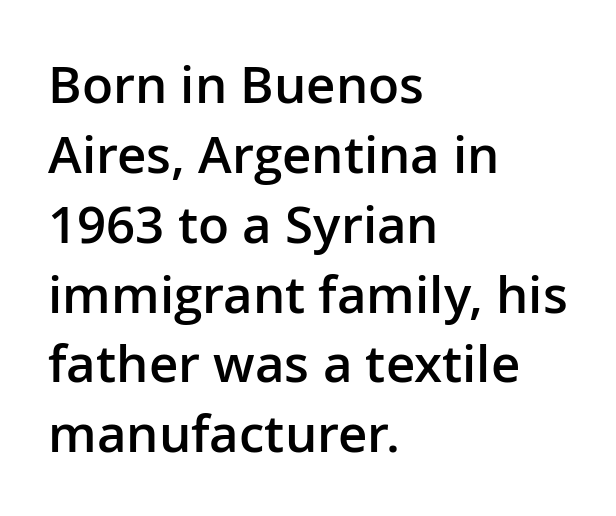
The image shows 51 px semibold sans-serif type, upright; set left-aligned, normal line spacing (1.37x), normal letter spacing, not underlined; low stroke contrast and a medium x-height.
